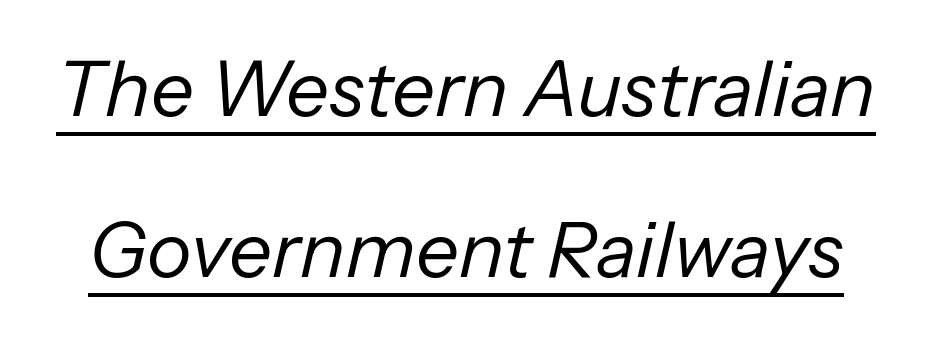
The image shows 76 px regular-weight type, italic (leaning right); set loose line spacing (2.12x), normal letter spacing, underlined; low stroke contrast and a medium x-height.
